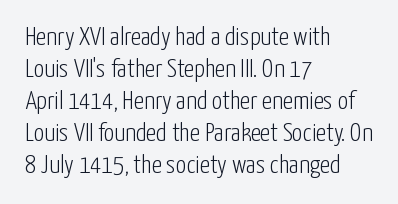
The passage shown is not underscored anywhere. Words appear dense and cohesive because spacing is normal. Alignment: flush left. Unlike italic type, these characters show no tilt at all.
